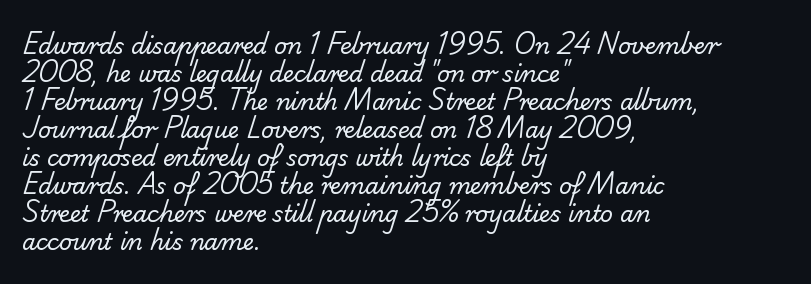
{"bold": "no", "underline": "no", "align": "left", "line_spacing": "normal", "line_spacing_ratio": 1.27, "letter_spacing": "normal", "letter_spacing_em": 0.0, "glyph_px": 22}
